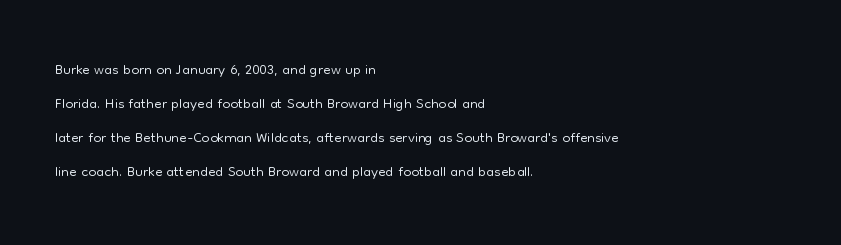
Q: Is the text bold? A: No.
Q: Is the text italic (slanted)? A: No, it is upright.
Q: Is the text underlined? A: No.
Q: How is the paragraph aligned? A: Left-aligned.
Q: Is the spacing between letters normal or unusually wide? A: Normal.
Q: Is the spacing between lines tight, normal or loose? A: Normal.
